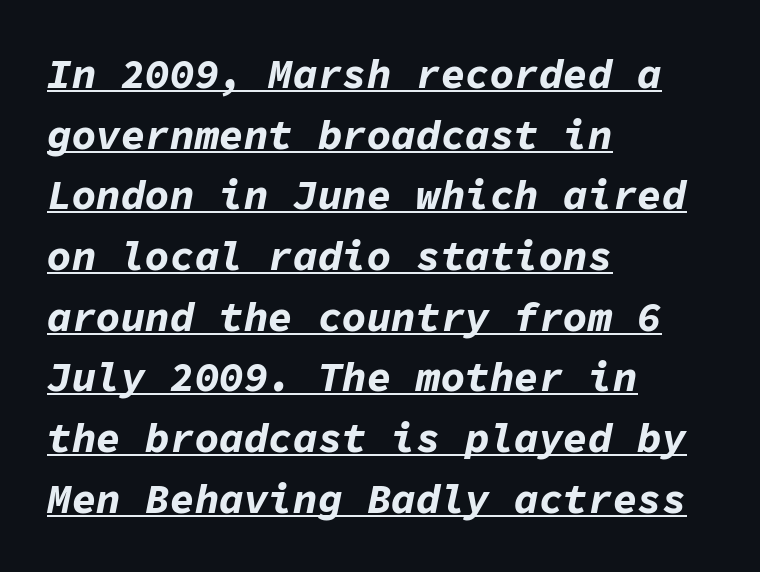
The image shows 41 px bold type, italic (leaning right), monospaced; set left-aligned, normal line spacing (1.48x), normal letter spacing, underlined; low stroke contrast and a medium x-height.
